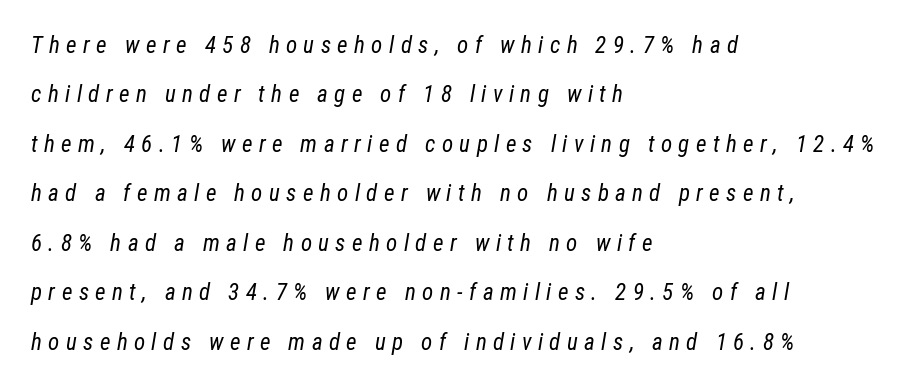
The image shows 23 px text type, italic (leaning right); set left-aligned, loose line spacing (2.15x), unusually wide letter spacing (+0.28 em), not underlined.
